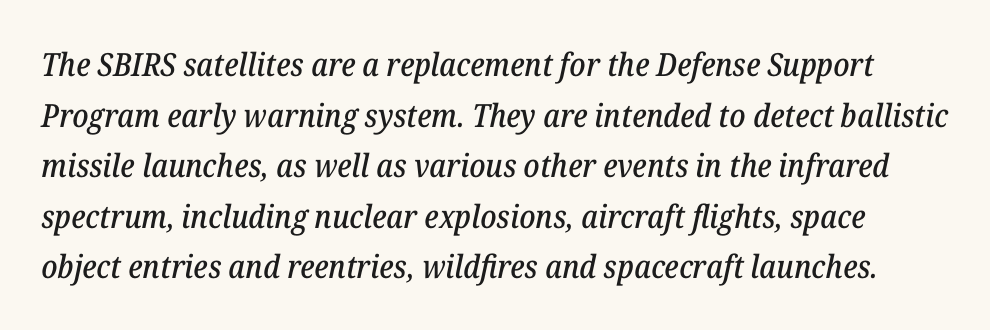
The image shows 32 px serif type, italic (leaning right); set normal line spacing (1.58x), normal letter spacing, not underlined; low stroke contrast and a medium x-height.
